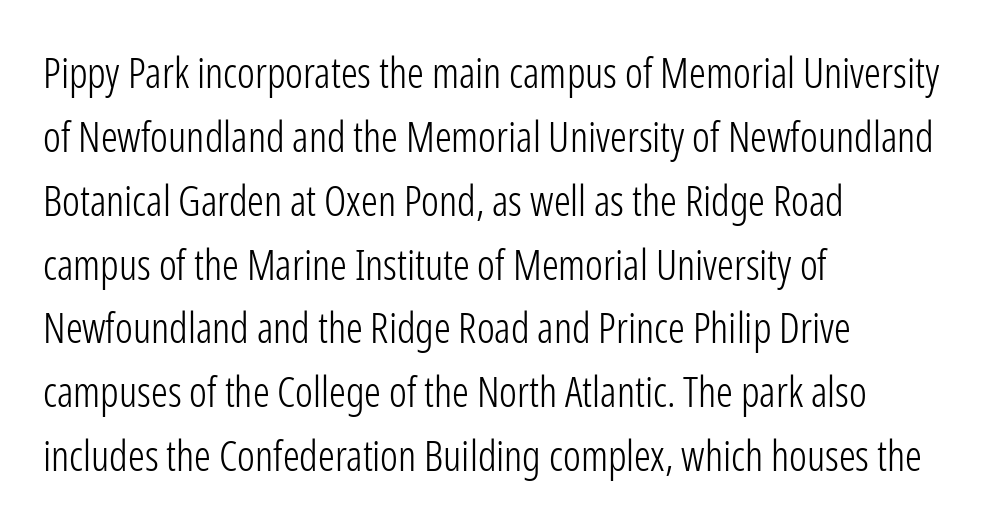
The block of text has a typical density, with ordinary space between rows. Think of a printed novel: that variable character pitch is what you see here. The strip under each line holds only bare page. Is the letter spacing exaggerated? No — it looks like the ordinary default.
